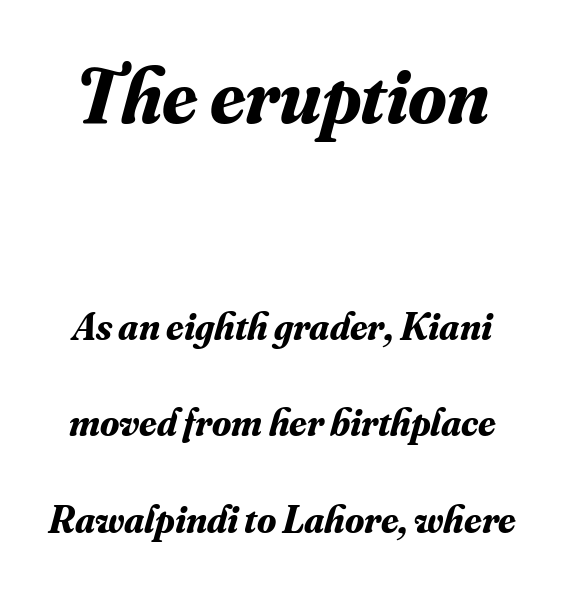
The image shows 78 px bold serif type, italic (leaning right); set loose line spacing (2.47x), normal letter spacing, not underlined; the first (top) block is 2.0x larger; medium stroke contrast and a small x-height.
